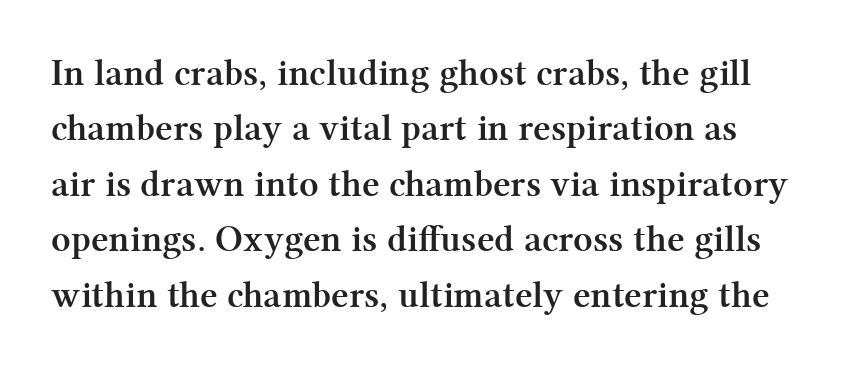
The image shows 38 px semibold serif type, upright; set normal line spacing (1.46x), normal letter spacing, not underlined; medium stroke contrast and a medium x-height.
